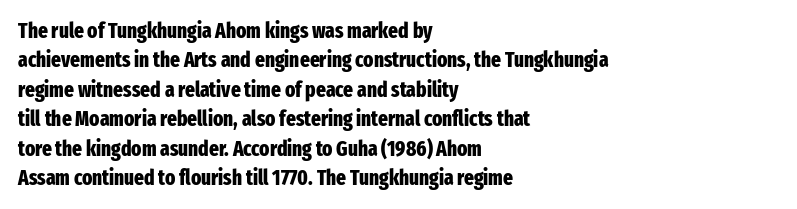
Q: Is the text bold? A: Yes.
Q: Is the text italic (slanted)? A: No, it is upright.
Q: Is the text underlined? A: No.
Q: How is the paragraph aligned? A: Left-aligned.
Q: Is the spacing between letters normal or unusually wide? A: Normal.
Q: Is the spacing between lines tight, normal or loose? A: Normal.
